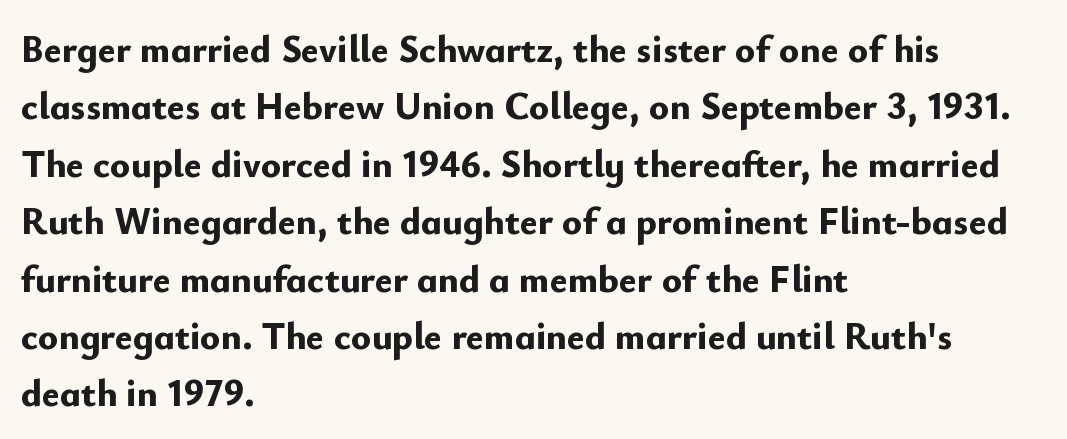
The image shows 38 px bold sans-serif type, upright; set left-aligned, normal line spacing (1.51x), normal letter spacing, not underlined; low stroke contrast and a small x-height.
